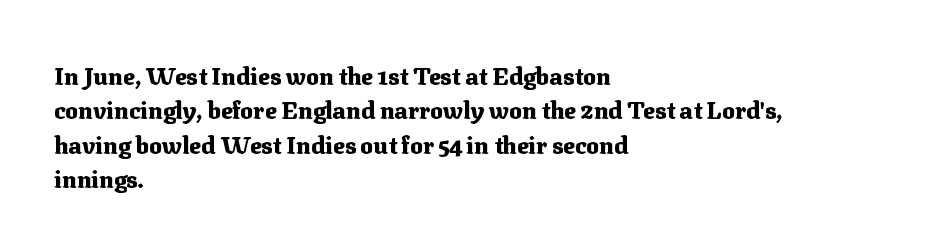
The image shows 24 px bold type, upright; set left-aligned, normal line spacing (1.43x), normal letter spacing, not underlined.
